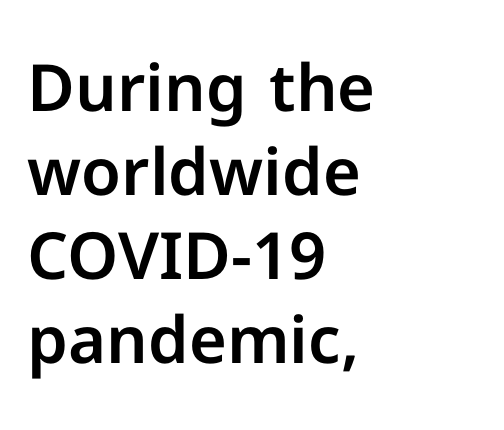
{"serif": "no", "italic": "no", "width": "normal", "stroke_contrast": "low", "x_height": "medium", "monospaced": "no", "underline": "no", "align": "left", "line_spacing": "normal", "line_spacing_ratio": 1.29, "letter_spacing": "normal", "letter_spacing_em": 0.0, "glyph_px": 65}
